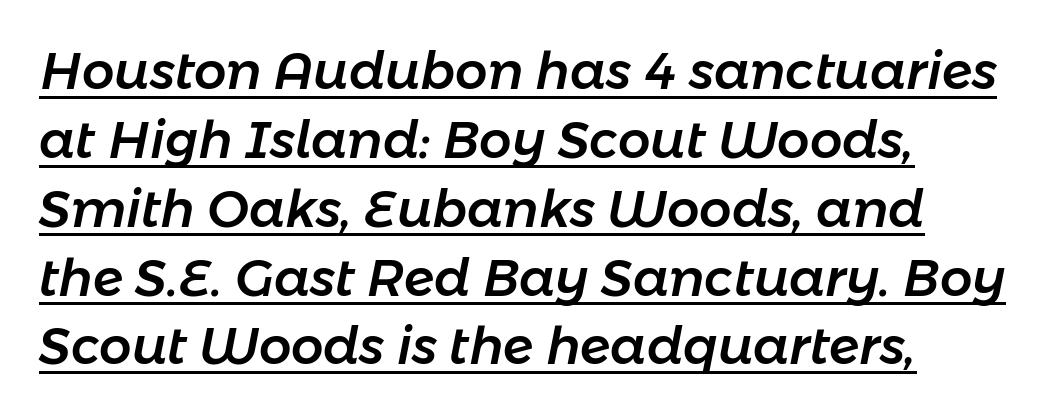
{"italic": "yes", "lean": "right", "slant_degrees": 11, "width": "normal", "stroke_contrast": "low", "x_height": "medium", "monospaced": "no", "underline": "yes", "align": "left", "line_spacing": "normal", "line_spacing_ratio": 1.35, "letter_spacing": "normal", "letter_spacing_em": 0.0, "glyph_px": 51}
